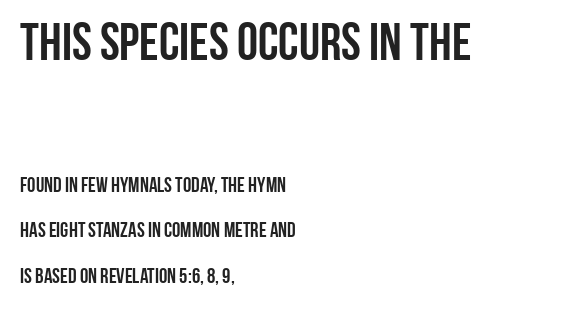
{"serif": "no", "italic": "no", "width": "condensed", "stroke_contrast": "low", "x_height": "large", "monospaced": "no", "underline": "no", "align": "left", "line_spacing": "loose", "line_spacing_ratio": 2.15, "letter_spacing": "normal", "letter_spacing_em": 0.0, "larger_block": "first", "size_ratio": 2.52, "glyph_px": 53}
